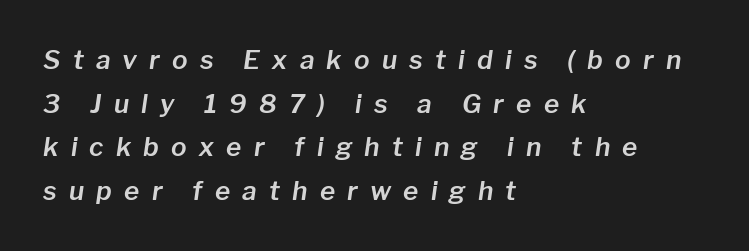
The image shows 26 px text type, italic (leaning right); set left-aligned, normal line spacing (1.68x), unusually wide letter spacing (+0.47 em), not underlined.
